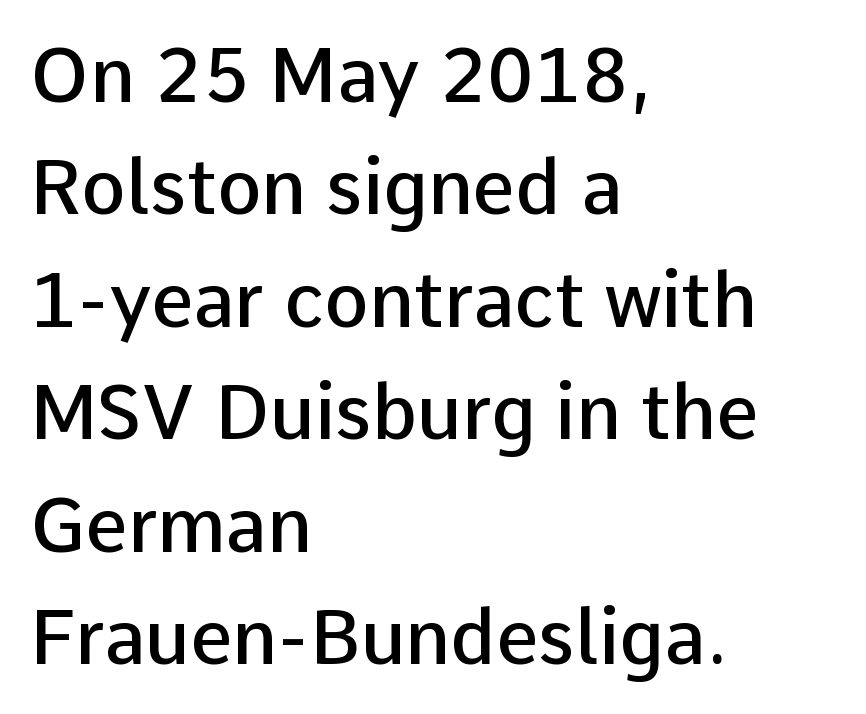
Evenly set lines give the paragraph a standard silhouette. Think of a printed novel: that variable character pitch is what you see here. These lines carry some extra weight — a demibold, not a full bold. Unlike a traditional serif, this face leaves its strokes unadorned. A clean baseline with only descenders dipping below it. There is no visible air inserted between adjacent glyphs.
